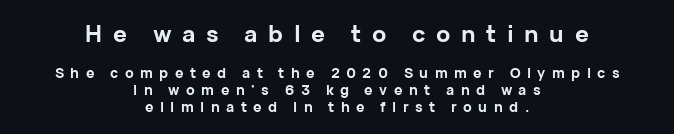
Upright lettering throughout. Does extra space separate the letters? Yes, quite a lot of it. The typesetting leans heavy: a genuine bold. The emphasis by scale lands on block number one, above. Leftover space on each line is divided equally before and after the words.
